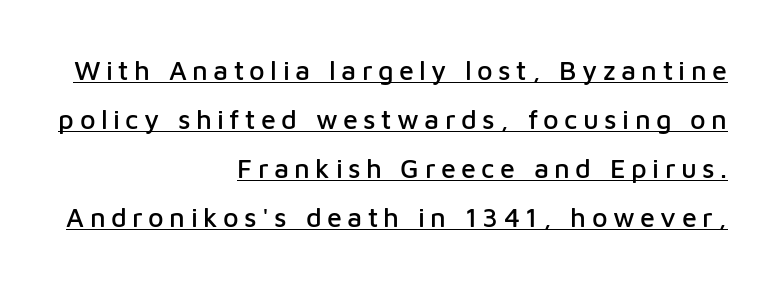
{"italic": "no", "underline": "yes", "align": "right", "line_spacing_ratio": 1.82, "letter_spacing": "wide", "letter_spacing_em": 0.2, "glyph_px": 27}
